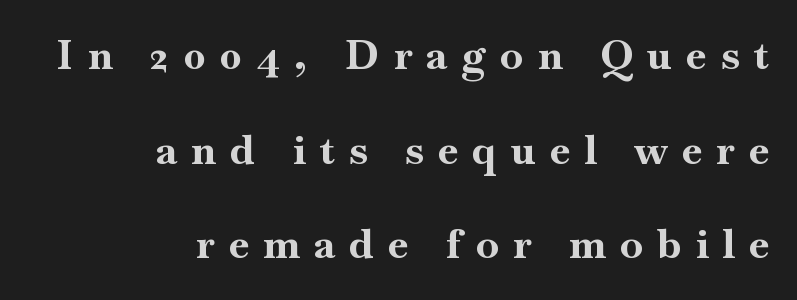
The image shows 41 px bold serif type, upright; set right-aligned, loose line spacing (2.31x), unusually wide letter spacing (+0.35 em), not underlined; high stroke contrast and a small x-height.
